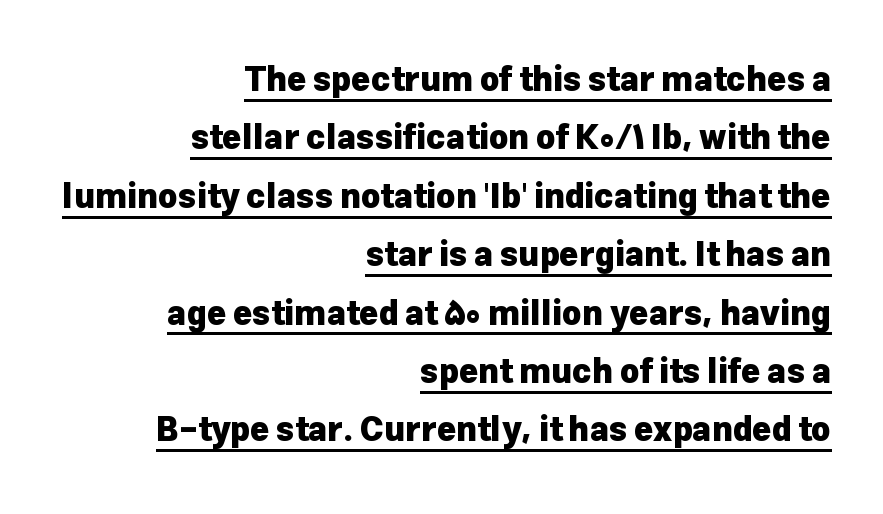
{"serif": "no", "italic": "no", "bold": "yes", "weight": "heavy", "width": "normal", "stroke_contrast": "low", "x_height": "medium", "monospaced": "no", "underline": "yes", "align": "right", "line_spacing_ratio": 1.77, "letter_spacing": "normal", "letter_spacing_em": 0.0, "glyph_px": 33}
